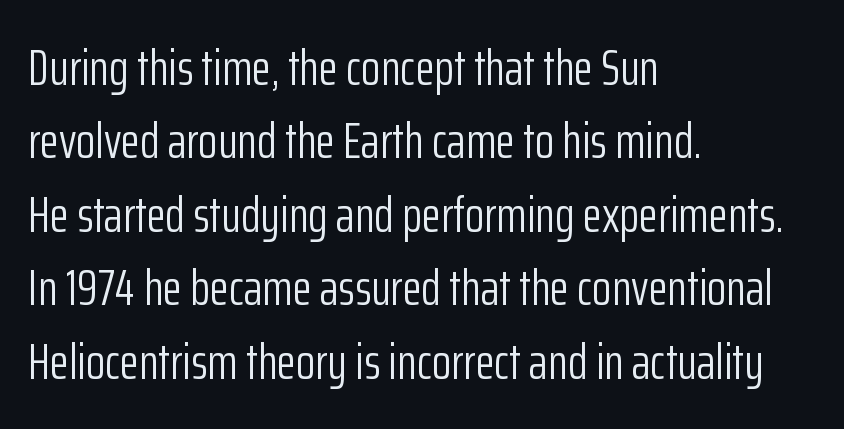
The image shows 50 px light, condensed sans-serif type, upright; set left-aligned, normal line spacing (1.47x), normal letter spacing, not underlined; low stroke contrast and a medium x-height.
